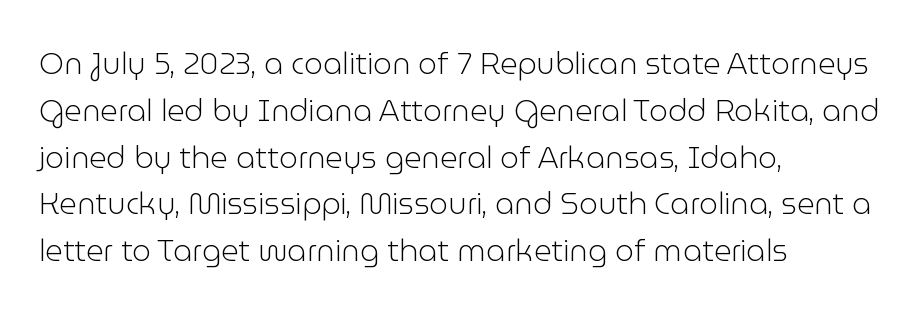
{"serif": "no", "italic": "no", "bold": "no", "weight": "light", "width": "normal", "stroke_contrast": "low", "x_height": "medium", "monospaced": "no", "underline": "no", "align": "left", "line_spacing": "normal", "line_spacing_ratio": 1.56, "letter_spacing": "normal", "letter_spacing_em": 0.0, "glyph_px": 30}
